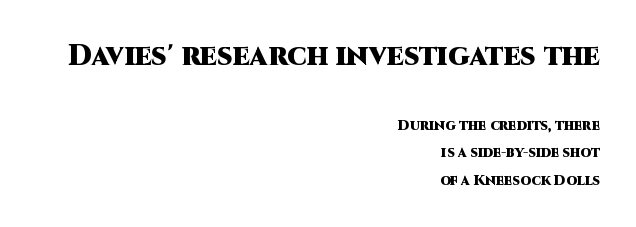
{"serif": "no", "italic": "no", "bold": "yes", "weight": "heavy", "width": "normal", "stroke_contrast": "high", "x_height": "large", "monospaced": "no", "underline": "no", "align": "right", "line_spacing": "loose", "line_spacing_ratio": 1.96, "letter_spacing": "normal", "letter_spacing_em": 0.0, "larger_block": "first", "size_ratio": 2.07, "glyph_px": 29}
